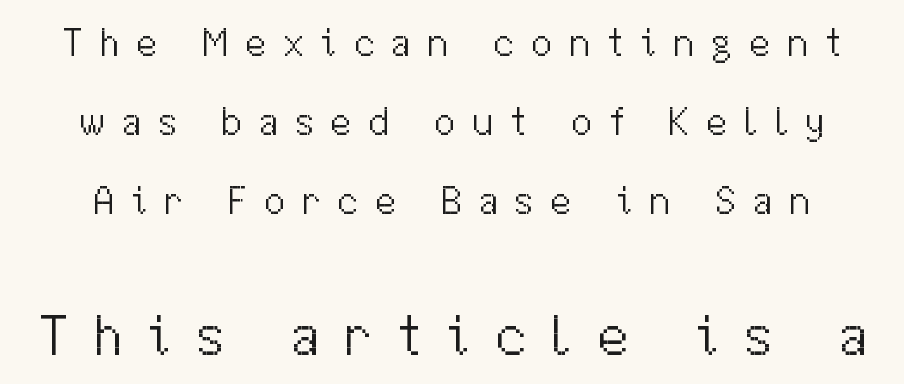
{"serif": "no", "italic": "no", "bold": "no", "weight": "light", "width": "normal", "stroke_contrast": "medium", "x_height": "medium", "monospaced": "no", "underline": "no", "line_spacing": "loose", "line_spacing_ratio": 2.02, "letter_spacing": "wide", "letter_spacing_em": 0.41, "larger_block": "second", "size_ratio": 1.49, "glyph_px": 58}
